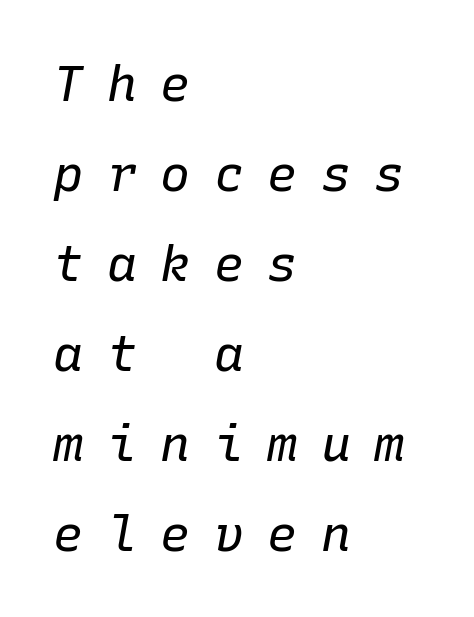
Q: Is the text bold? A: No.
Q: Is the text italic (slanted)? A: Yes, it leans right by about 10 degrees.
Q: Is the text underlined? A: No.
Q: How is the paragraph aligned? A: Left-aligned.
Q: Is the spacing between letters normal or unusually wide? A: Unusually wide.
Q: Width (condensed, normal, or wide)? A: Normal.
Q: Stroke contrast? A: Low.
Q: x-height? A: Medium.
Q: Monospaced? A: Yes.
